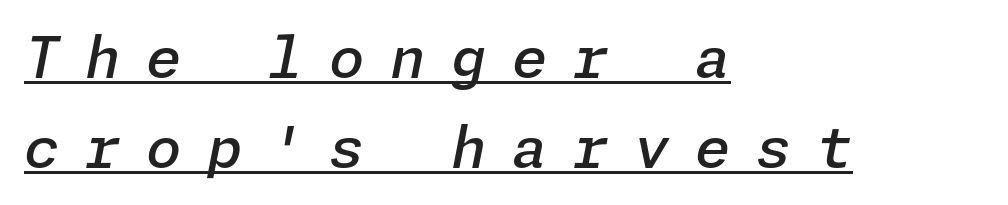
{"italic": "yes", "lean": "right", "slant_degrees": 11, "bold": "semi", "weight": "semibold", "width": "normal", "stroke_contrast": "low", "x_height": "medium", "underline": "yes", "align": "left", "line_spacing": "normal", "line_spacing_ratio": 1.58, "letter_spacing": "wide", "letter_spacing_em": 0.45, "glyph_px": 57}
